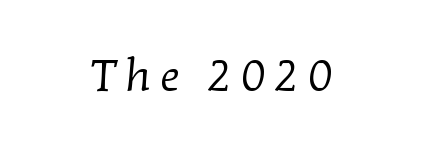
The image shows 44 px regular-weight serif type; set centered, unusually wide letter spacing (+0.21 em), not underlined; low stroke contrast and a medium x-height.
